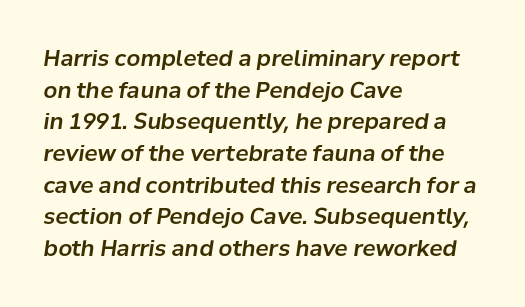
The image shows 22 px text type, italic (leaning right); set left-aligned, normal line spacing (1.44x), normal letter spacing, not underlined.
